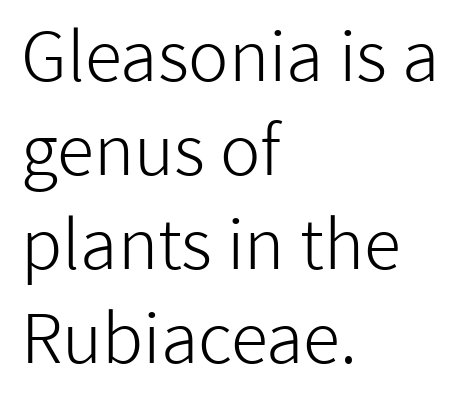
Nobody touched the tracking dial on this one. Letters rest on an invisible, unmarked baseline. The rag falls on the right side of this text block. Whoever set this chose a conventional vertical rhythm.
